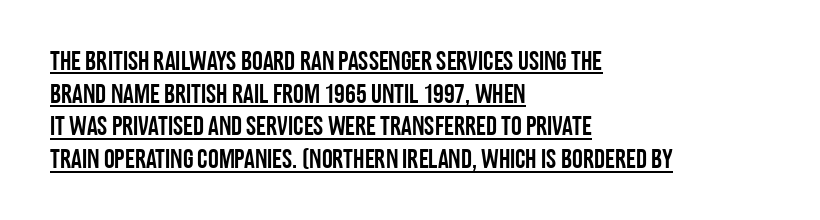
A rule runs beneath these lines of type. Rendered with straight, roman letterforms. Between one letter and the next there's only the usual sliver of space. One-word summary of the alignment: left.
